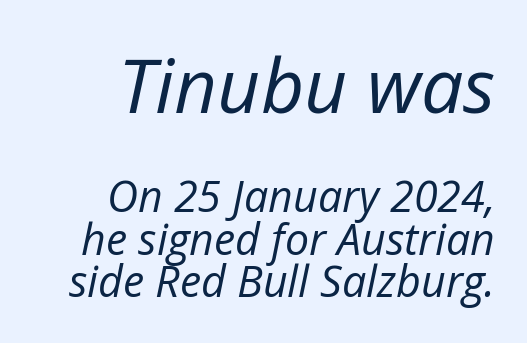
Compared with ordinary roman type, these characters are visibly tilted. In this sample the first text group is rendered at the bigger scale. The weight tops out at a normal text grade. The face used here is proportionally spaced, like ordinary book or web type. Nothing unusual about the tracking: characters are spaced as the font intends.
